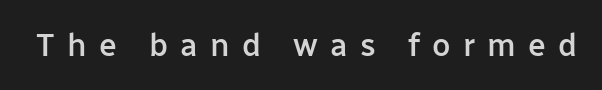
The image shows 32 px semibold sans-serif type, upright; set unusually wide letter spacing (+0.38 em), not underlined; low stroke contrast and a medium x-height.
